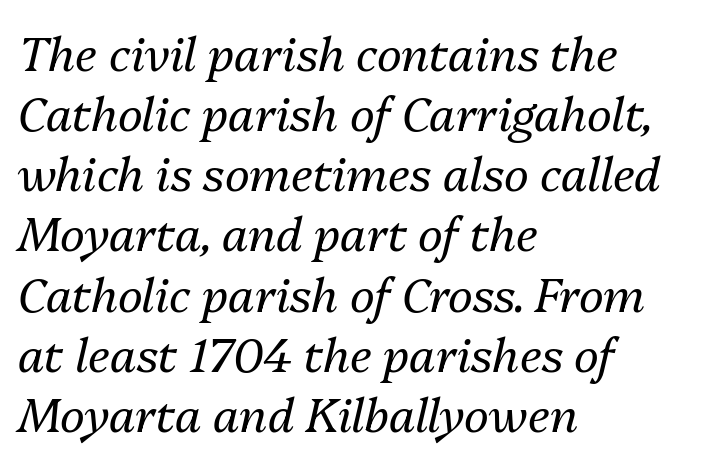
{"italic": "yes", "lean": "right", "slant_degrees": 13, "bold": "no", "weight": "regular", "width": "normal", "stroke_contrast": "medium", "x_height": "medium", "monospaced": "no", "underline": "no", "align": "left", "line_spacing": "normal", "line_spacing_ratio": 1.28, "letter_spacing": "normal", "letter_spacing_em": 0.0, "glyph_px": 47}
